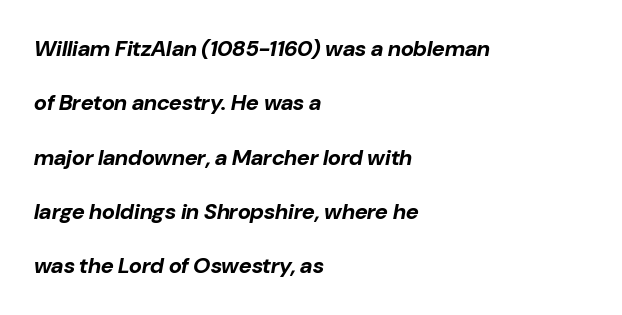
This sample is left-justified, so line endings fall wherever the words run out. Emphasis by weight is at full strength: bold. No word sits above an underline. In terms of leading, this rendering errs on the spacious side. Nothing unusual about the tracking: characters are spaced as the font intends. The specimen reads as italic at a glance.
